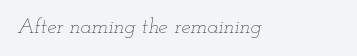
Each word holds together tightly as a unit, with standard inter-letter gaps. Style check: oblique. Lines of text with bare space underneath. Heaviness? Minimal to ordinary, like unemphasized prose.
